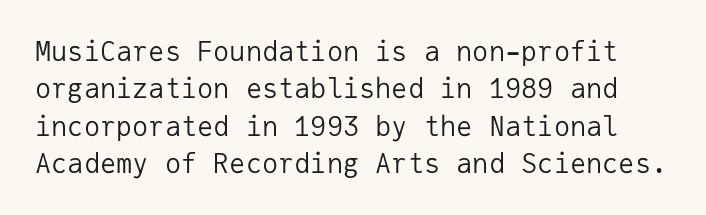
The image shows 27 px text type, upright; set normal line spacing (1.38x), normal letter spacing, not underlined.
